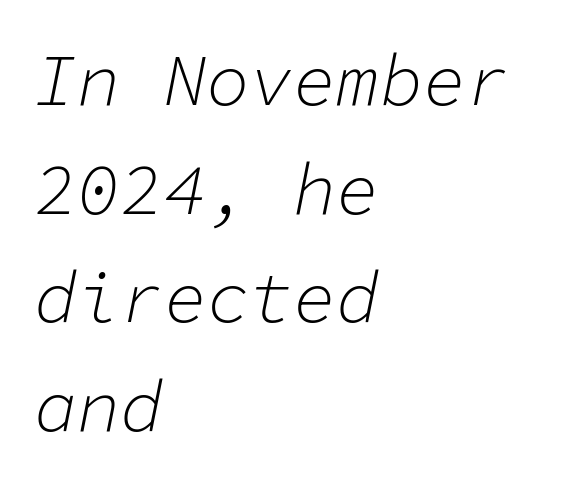
{"italic": "yes", "lean": "right", "slant_degrees": 11, "bold": "no", "weight": "light", "width": "normal", "stroke_contrast": "low", "x_height": "medium", "monospaced": "yes", "underline": "no", "align": "left", "line_spacing": "normal", "line_spacing_ratio": 1.51, "letter_spacing": "normal", "letter_spacing_em": 0.0, "glyph_px": 72}
